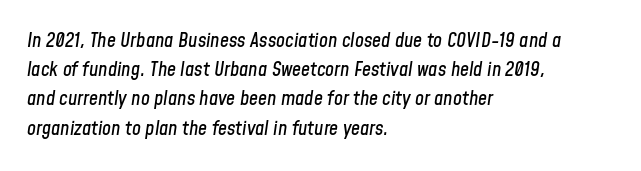
{"italic": "yes", "lean": "right", "slant_degrees": 8, "underline": "no", "align": "left", "line_spacing": "normal", "line_spacing_ratio": 1.46, "letter_spacing": "normal", "letter_spacing_em": 0.0, "glyph_px": 20}
